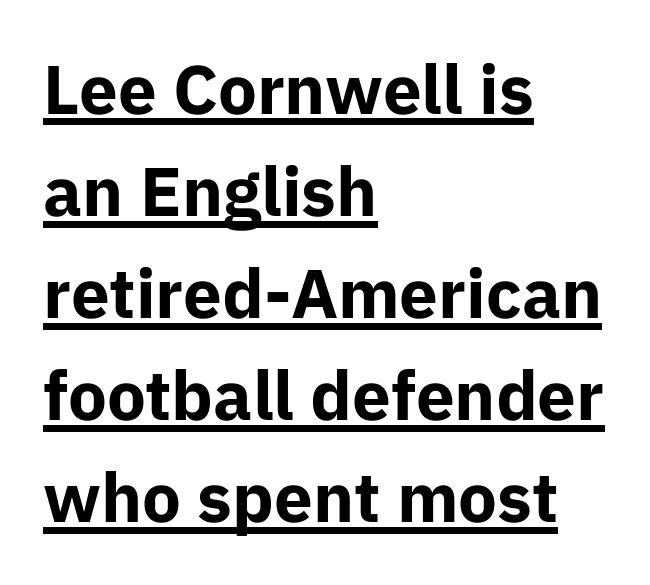
The image shows 69 px bold sans-serif type, upright; set left-aligned, normal line spacing (1.48x), normal letter spacing, underlined; low stroke contrast and a medium x-height.
